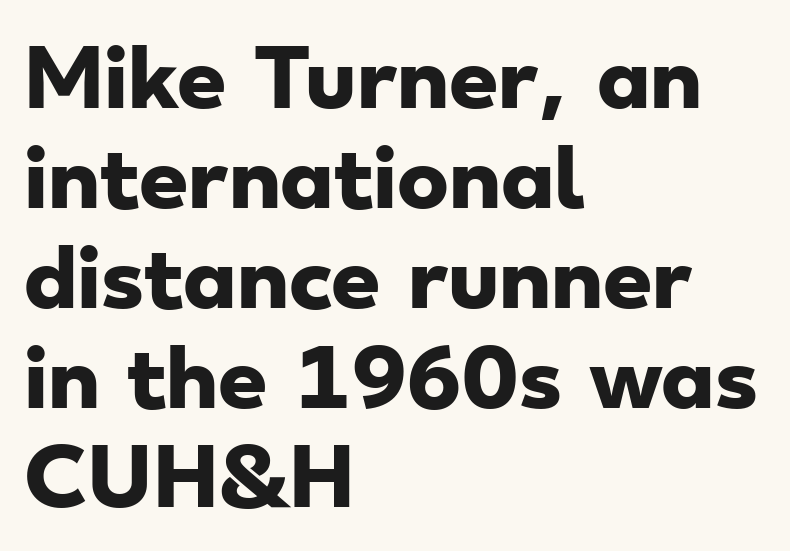
The passage is arranged the way most books set body copy — flush left. A typesetter would label this face a sans. Each row of text sits above clean, open space. The letters advance in unequal steps, a hallmark of proportional type. Letter spacing: default.
